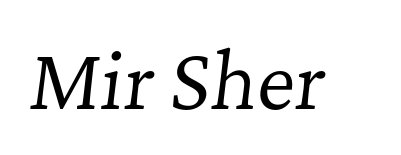
The image shows 75 px regular-weight serif type, italic (leaning right); set normal letter spacing, not underlined; low stroke contrast and a medium x-height.
